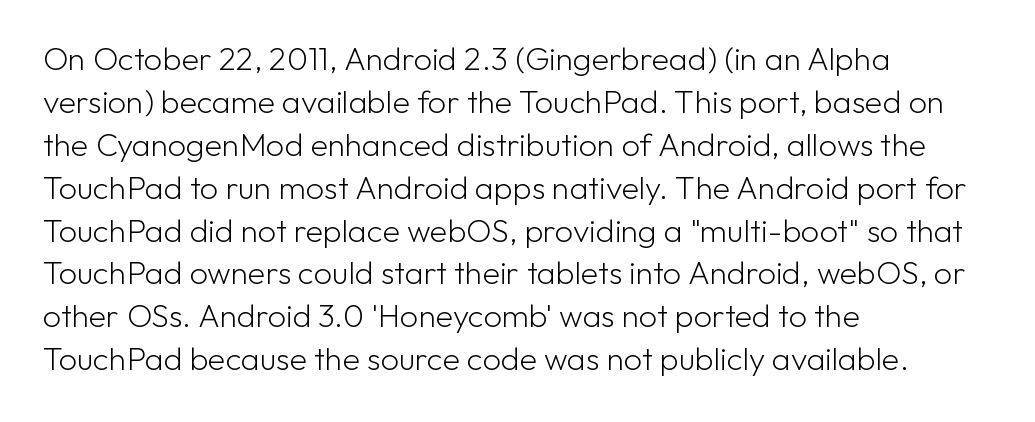
The image shows 32 px light sans-serif type, upright; set left-aligned, normal line spacing (1.34x), normal letter spacing, not underlined; low stroke contrast and a medium x-height.
